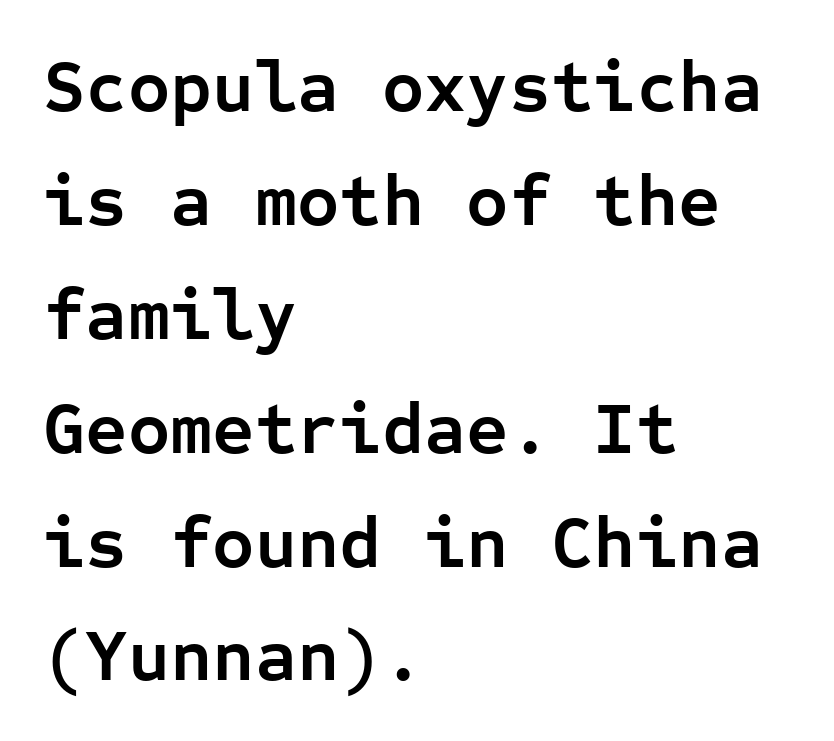
The image shows 73 px semibold sans-serif type, upright, monospaced; set left-aligned, normal line spacing (1.56x), normal letter spacing, not underlined; low stroke contrast and a medium x-height.
